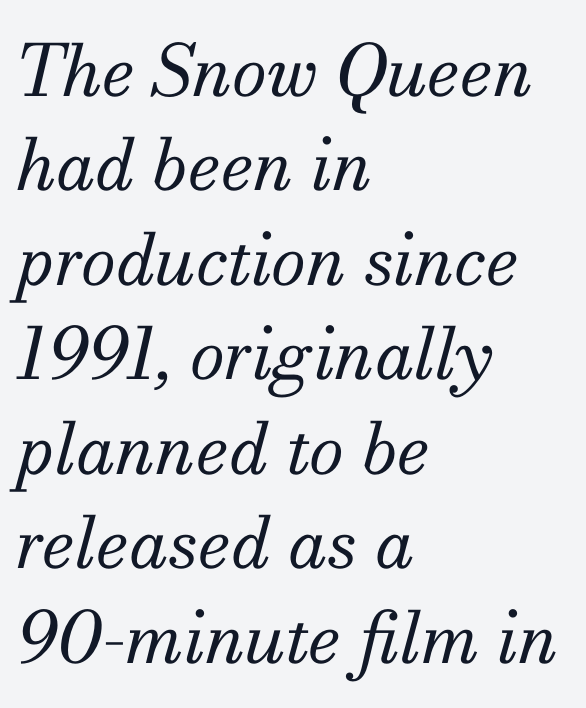
Q: Is the text bold? A: No.
Q: Is the text italic (slanted)? A: Yes, it leans right by about 13 degrees.
Q: Is the typeface a serif or a sans-serif typeface? A: Serif.
Q: Is the text underlined? A: No.
Q: How is the paragraph aligned? A: Left-aligned.
Q: Is the spacing between letters normal or unusually wide? A: Normal.
Q: Is the spacing between lines tight, normal or loose? A: Normal.
Q: Width (condensed, normal, or wide)? A: Normal.
Q: Stroke contrast? A: Medium.
Q: x-height? A: Small.
Q: Monospaced? A: No.
